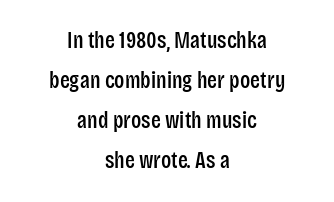
{"italic": "no", "underline": "no", "align": "center", "line_spacing_ratio": 1.74, "letter_spacing": "normal", "letter_spacing_em": 0.0, "glyph_px": 23}
